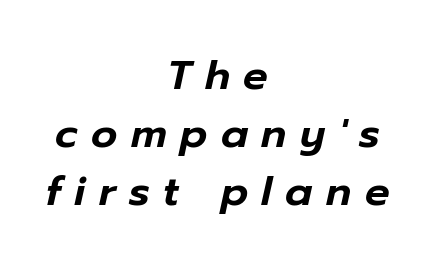
{"italic": "yes", "lean": "right", "slant_degrees": 12, "width": "normal", "stroke_contrast": "low", "x_height": "medium", "monospaced": "no", "underline": "no", "align": "center", "line_spacing": "normal", "line_spacing_ratio": 1.42, "letter_spacing": "wide", "letter_spacing_em": 0.33, "glyph_px": 41}
